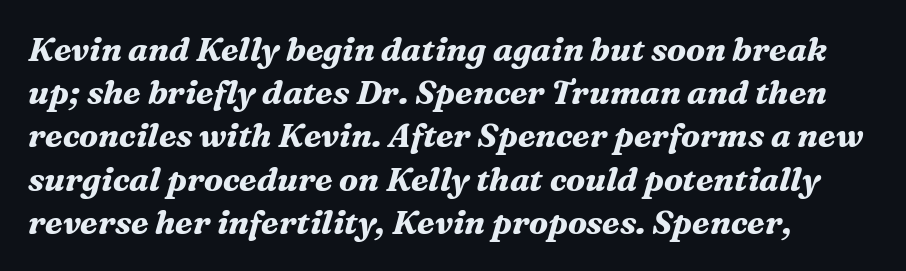
{"serif": "yes", "italic": "yes", "lean": "right", "slant_degrees": 16, "bold": "yes", "weight": "bold", "width": "normal", "stroke_contrast": "medium", "x_height": "medium", "monospaced": "no", "underline": "no", "align": "left", "line_spacing": "normal", "line_spacing_ratio": 1.31, "letter_spacing": "normal", "letter_spacing_em": 0.0, "glyph_px": 33}
